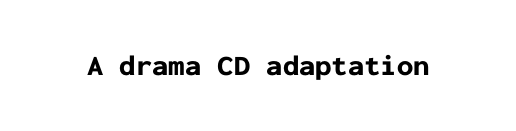
{"serif": "no", "italic": "no", "bold": "yes", "weight": "bold", "width": "normal", "stroke_contrast": "low", "x_height": "medium", "monospaced": "yes", "underline": "no", "letter_spacing": "normal", "letter_spacing_em": 0.0, "glyph_px": 29}
